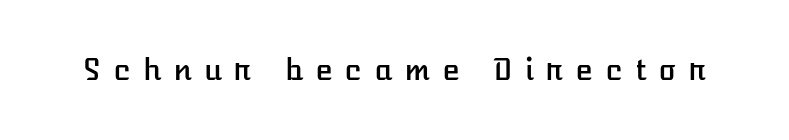
{"italic": "no", "width": "normal", "stroke_contrast": "low", "x_height": "medium", "monospaced": "no", "underline": "no", "letter_spacing": "wide", "letter_spacing_em": 0.41, "glyph_px": 29}
